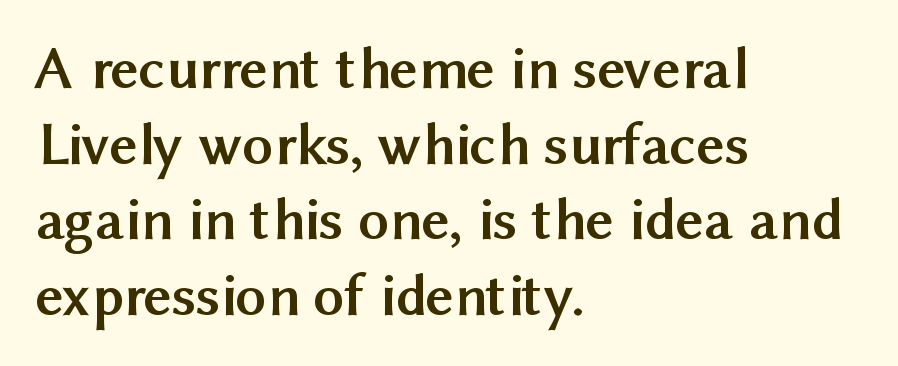
The image shows 61 px semibold sans-serif type, upright; set left-aligned, line spacing 1.24x, normal letter spacing, not underlined; medium stroke contrast and a medium x-height.
